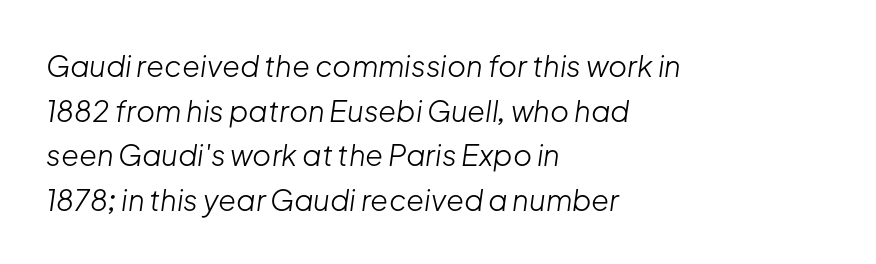
Q: Is the text bold? A: No.
Q: Is the text italic (slanted)? A: Yes, it leans right by about 8 degrees.
Q: Is the text underlined? A: No.
Q: How is the paragraph aligned? A: Left-aligned.
Q: Is the spacing between letters normal or unusually wide? A: Normal.
Q: Is the spacing between lines tight, normal or loose? A: Normal.
Q: Width (condensed, normal, or wide)? A: Normal.
Q: Stroke contrast? A: Low.
Q: x-height? A: Medium.
Q: Monospaced? A: No.
